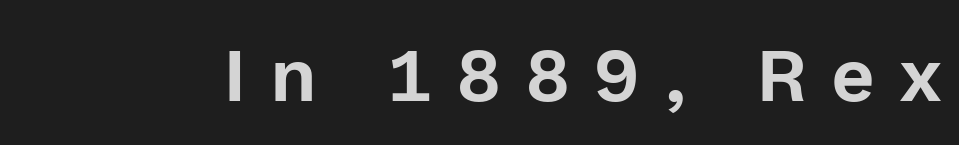
The image shows 76 px sans-serif type, upright; set unusually wide letter spacing (+0.31 em), not underlined; a medium x-height.
